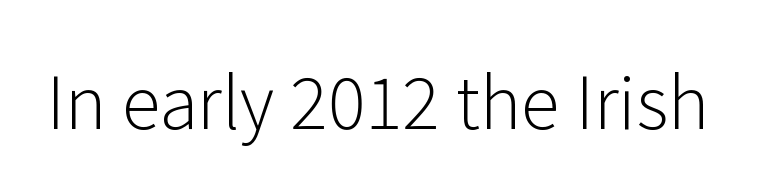
Q: Is the text bold? A: No.
Q: Is the text italic (slanted)? A: No, it is upright.
Q: Is the typeface a serif or a sans-serif typeface? A: Sans-serif.
Q: Is the text underlined? A: No.
Q: Is the spacing between letters normal or unusually wide? A: Normal.
Q: Width (condensed, normal, or wide)? A: Normal.
Q: Stroke contrast? A: Low.
Q: x-height? A: Medium.
Q: Monospaced? A: No.
